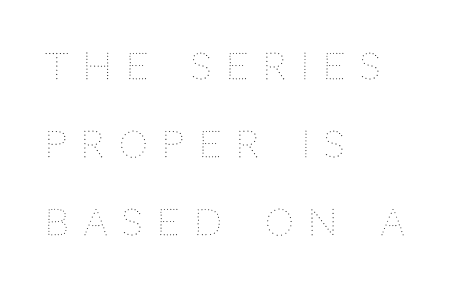
Q: Is the text bold? A: No.
Q: Is the text italic (slanted)? A: No, it is upright.
Q: Is the text underlined? A: No.
Q: How is the paragraph aligned? A: Left-aligned.
Q: Is the spacing between letters normal or unusually wide? A: Unusually wide.
Q: Is the spacing between lines tight, normal or loose? A: Loose.
Q: Width (condensed, normal, or wide)? A: Normal.
Q: Stroke contrast? A: Medium.
Q: x-height? A: Large.
Q: Monospaced? A: No.
